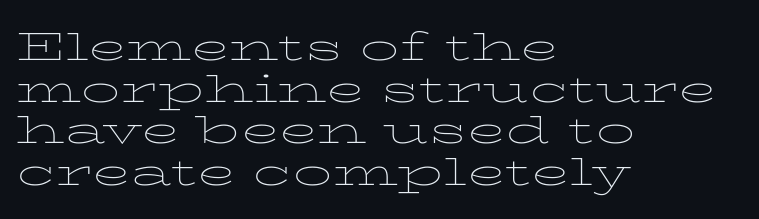
{"serif": "yes", "italic": "no", "bold": "no", "weight": "thin", "width": "wide", "stroke_contrast": "low", "x_height": "medium", "monospaced": "no", "underline": "no", "align": "left", "line_spacing": "tight", "line_spacing_ratio": 1.07, "letter_spacing": "normal", "letter_spacing_em": 0.0, "glyph_px": 39}
